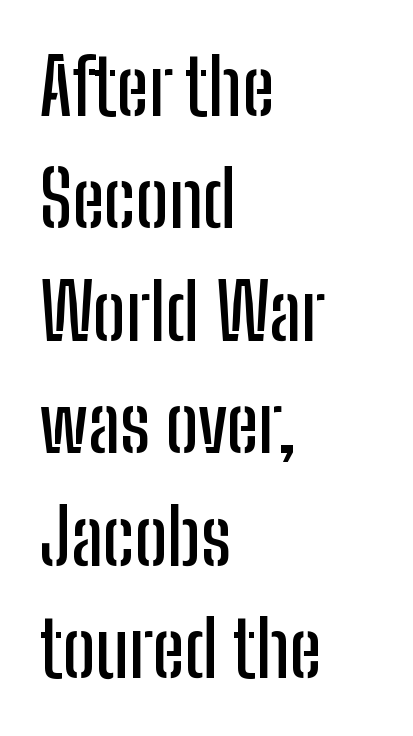
Regarding leading, the lines here are spaced in the standard way. Visually the block forms a straight wall on the left and a jagged coastline on the right. Lines of text with bare space underneath. How are the letters spaced? Ordinarily, with no added tracking. Posture: straight, roman, zero tilt.
